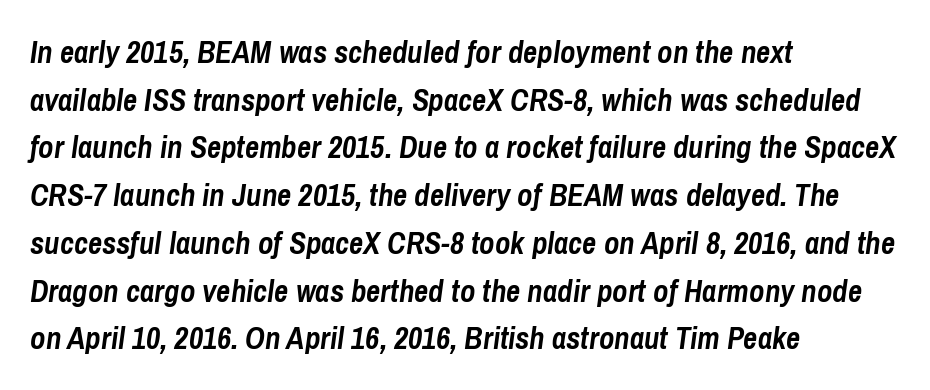
{"italic": "yes", "lean": "right", "slant_degrees": 8, "bold": "yes", "weight": "semibold", "width": "condensed", "stroke_contrast": "low", "x_height": "medium", "monospaced": "no", "underline": "no", "align": "left", "line_spacing": "normal", "line_spacing_ratio": 1.54, "letter_spacing": "normal", "letter_spacing_em": 0.0, "glyph_px": 31}
